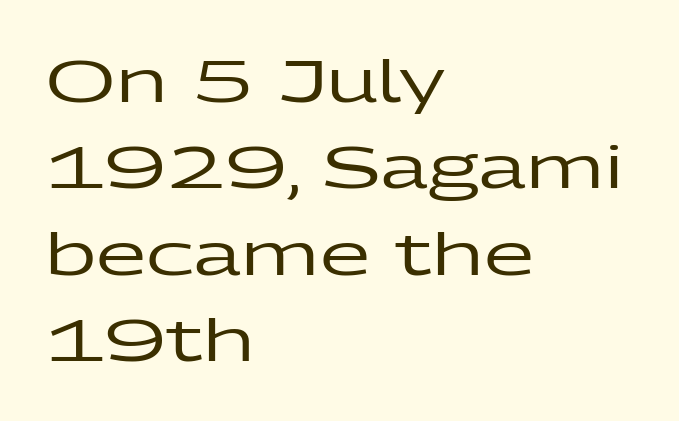
Has an underline been added? It has not. The letterforms sit shoulder to shoulder at normal distance. In terms of letterform style, serifs are entirely absent. A typesetter would call this leading conventional body-copy spacing. These lines are rendered in a variable-pitch font.
